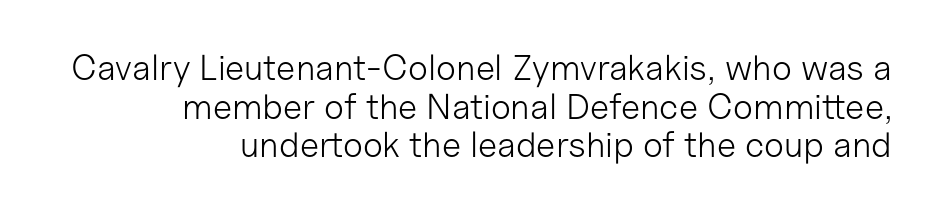
{"serif": "no", "italic": "no", "bold": "no", "weight": "light", "width": "normal", "stroke_contrast": "low", "x_height": "medium", "monospaced": "no", "underline": "no", "align": "right", "line_spacing": "tight", "line_spacing_ratio": 1.07, "letter_spacing": "normal", "letter_spacing_em": 0.0, "glyph_px": 36}
